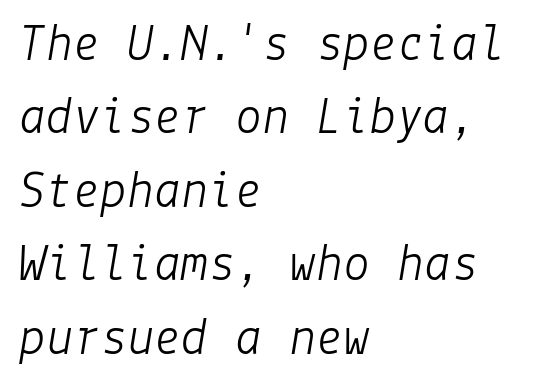
The image shows 54 px light type, italic (leaning right); set left-aligned, normal line spacing (1.36x), normal letter spacing, not underlined; low stroke contrast and a medium x-height.
